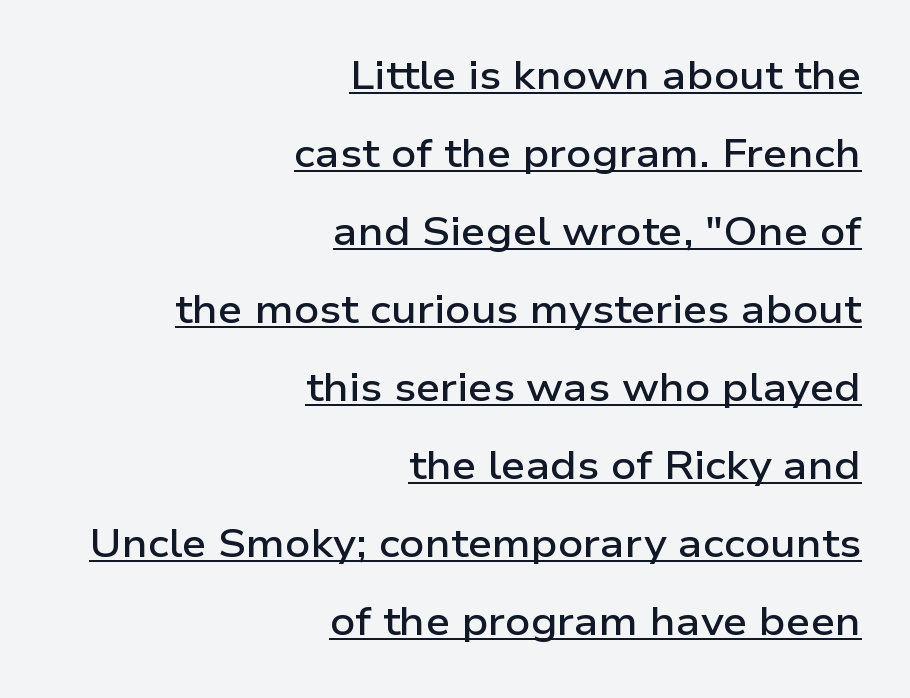
{"serif": "no", "italic": "no", "bold": "semi", "weight": "semibold", "width": "wide", "stroke_contrast": "low", "x_height": "medium", "monospaced": "no", "underline": "yes", "align": "right", "line_spacing": "loose", "line_spacing_ratio": 2.0, "letter_spacing": "normal", "letter_spacing_em": 0.0, "glyph_px": 39}
